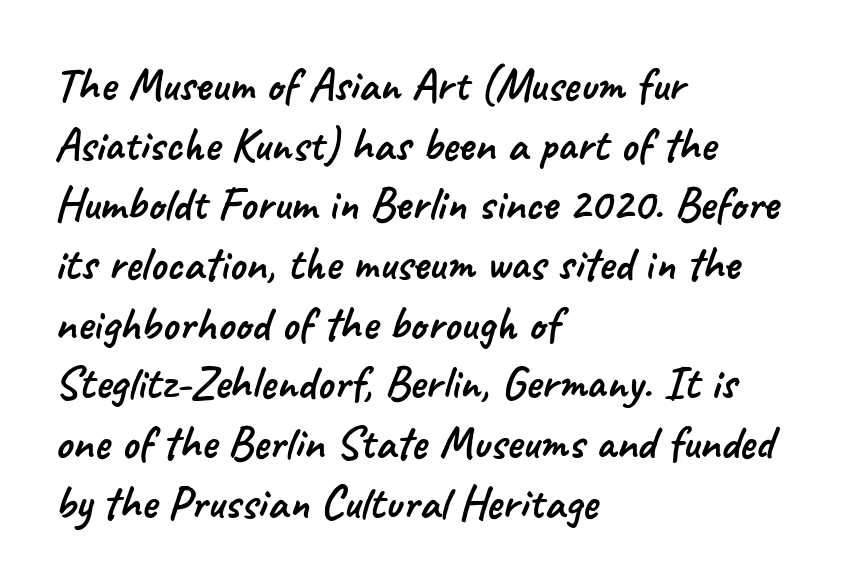
The image shows 47 px sans-serif type; set left-aligned, normal line spacing (1.27x), normal letter spacing, not underlined; low stroke contrast and a small x-height.
